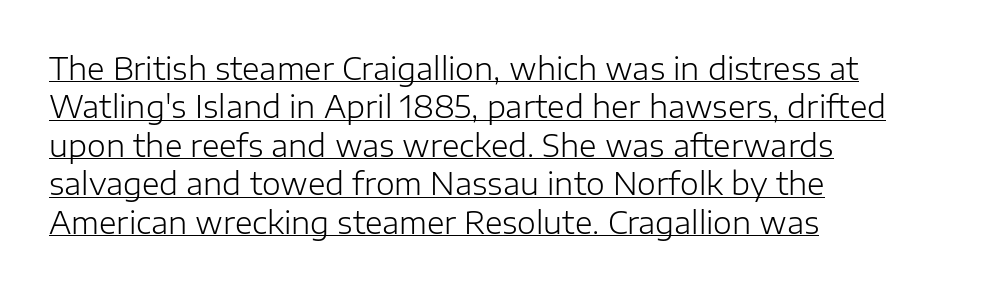
What stands out about the letter spacing? Nothing — it is the standard amount. Looks like regular typesetting: each glyph gets only the width it needs. These lines are composed in type without serifs. This is underlined copy, the kind a proofreader might mark for attention. These lines stack with their left ends in a neat column.
